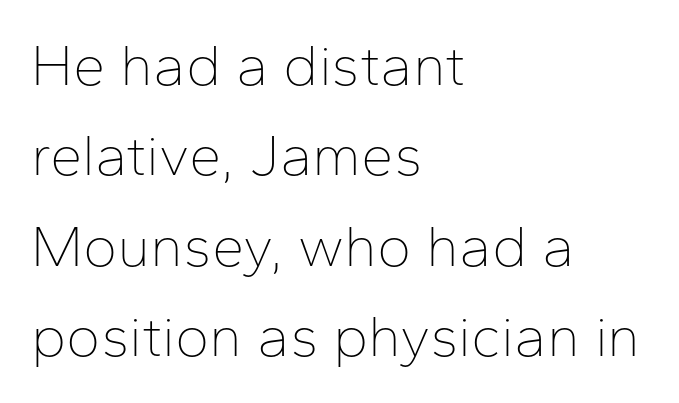
{"serif": "no", "italic": "no", "bold": "no", "weight": "thin", "width": "normal", "stroke_contrast": "low", "x_height": "medium", "monospaced": "no", "underline": "no", "align": "left", "line_spacing": "normal", "line_spacing_ratio": 1.56, "letter_spacing": "normal", "letter_spacing_em": 0.0, "glyph_px": 58}
